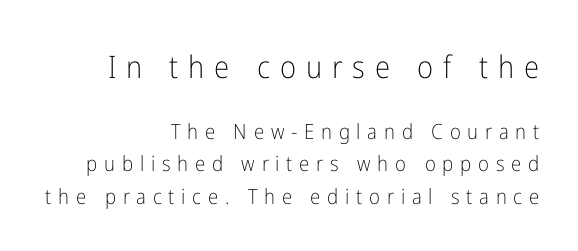
The image shows 31 px light, condensed sans-serif type, upright; set right-aligned, normal line spacing (1.55x), unusually wide letter spacing (+0.32 em), not underlined; the first (top) block is 1.48x larger; low stroke contrast and a medium x-height.
